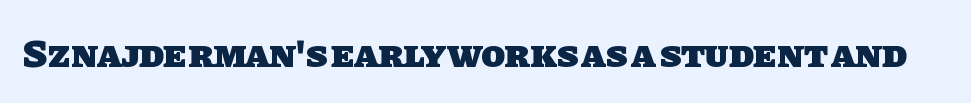
{"serif": "no", "bold": "yes", "weight": "heavy", "width": "normal", "stroke_contrast": "low", "x_height": "large", "monospaced": "no", "underline": "no", "letter_spacing": "normal", "letter_spacing_em": 0.0, "glyph_px": 39}
